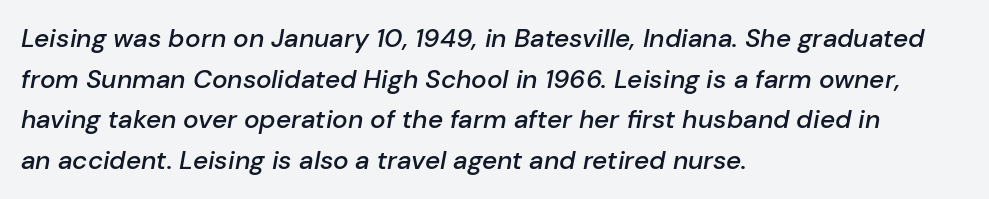
Horizontal alignment here is leftward, the default for most running prose. The passage shown is not underscored anywhere. Caption: semibold face, moderately heavy strokes. The tracking reads as untouched default to a designer's eye.
